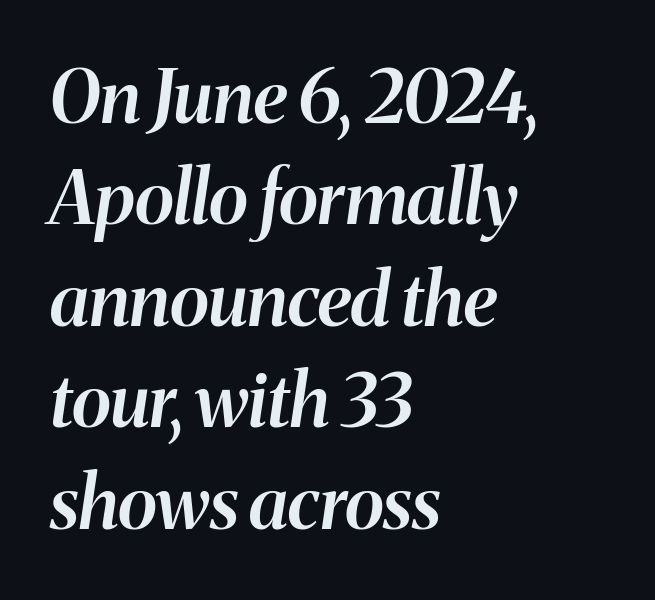
Q: Is the text bold? A: Semi-bold.
Q: Is the text italic (slanted)? A: Yes, it leans right by about 8 degrees.
Q: Is the text underlined? A: No.
Q: How is the paragraph aligned? A: Left-aligned.
Q: Is the spacing between letters normal or unusually wide? A: Normal.
Q: Is the spacing between lines tight, normal or loose? A: Normal.
Q: Width (condensed, normal, or wide)? A: Normal.
Q: Stroke contrast? A: Medium.
Q: x-height? A: Medium.
Q: Monospaced? A: No.
